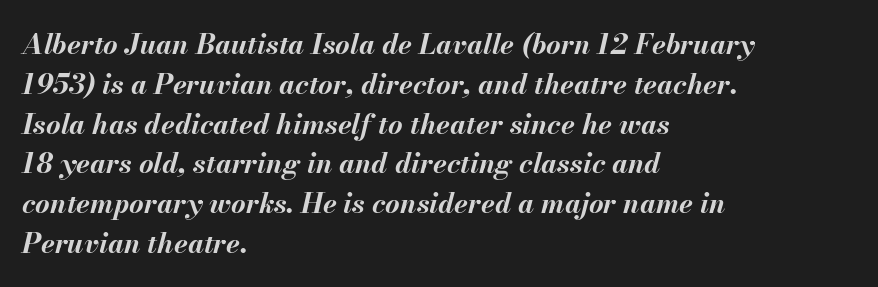
Words appear dense and cohesive because spacing is normal. Is the block centered? No — it sits flush against the left margin. The specimen omits any rule beneath the text block's lines. Students, this is bold: see how much ink each stroke carries.
